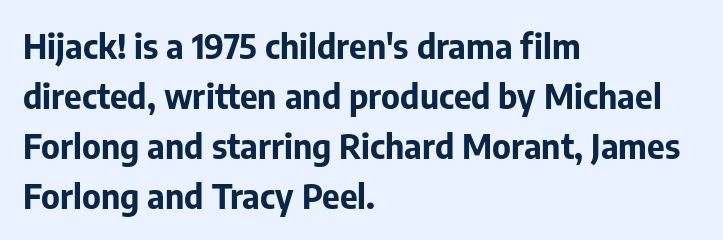
The image shows 34 px bold sans-serif type, upright; set left-aligned, normal line spacing (1.47x), normal letter spacing, not underlined; low stroke contrast and a medium x-height.
